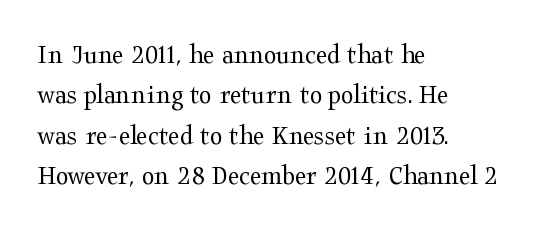
If you drew a ruler down the left edge, every line would touch it. Students, observe: this is what conventionally led text looks like. This sample uses an upright cut, with every glyph sitting square on the baseline. The baseline area is clear. The weight tops out at a normal text grade. Honestly, the letter spacing is just normal — you wouldn't notice it.
